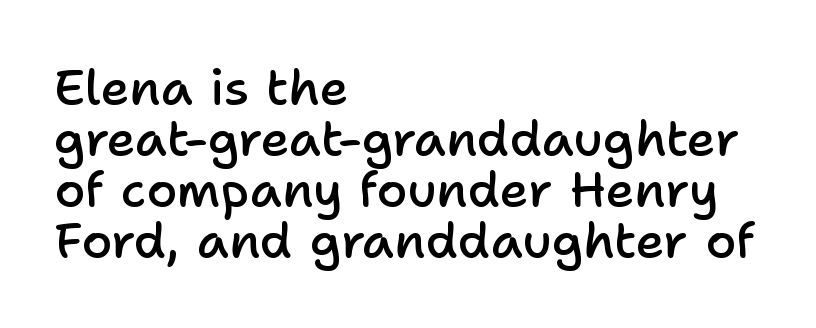
Q: Is the text bold? A: Semi-bold.
Q: Is the text italic (slanted)? A: No, it is upright.
Q: Is the typeface a serif or a sans-serif typeface? A: Sans-serif.
Q: Is the text underlined? A: No.
Q: How is the paragraph aligned? A: Left-aligned.
Q: Is the spacing between letters normal or unusually wide? A: Normal.
Q: Is the spacing between lines tight, normal or loose? A: Tight.
Q: Width (condensed, normal, or wide)? A: Normal.
Q: Stroke contrast? A: Low.
Q: x-height? A: Medium.
Q: Monospaced? A: No.
